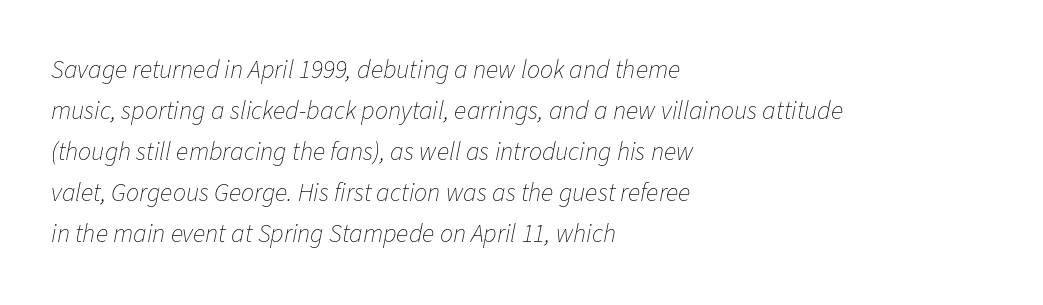
Q: Is the text bold? A: No.
Q: Is the text italic (slanted)? A: Yes, it leans right by about 11 degrees.
Q: Is the text underlined? A: No.
Q: How is the paragraph aligned? A: Left-aligned.
Q: Is the spacing between letters normal or unusually wide? A: Normal.
Q: Is the spacing between lines tight, normal or loose? A: Normal.
